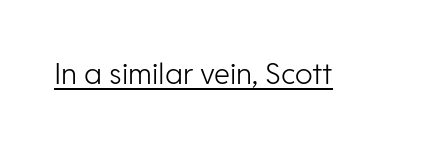
{"serif": "no", "italic": "no", "bold": "no", "weight": "light", "width": "normal", "stroke_contrast": "low", "x_height": "medium", "monospaced": "no", "underline": "yes", "letter_spacing": "normal", "letter_spacing_em": 0.0, "glyph_px": 29}
